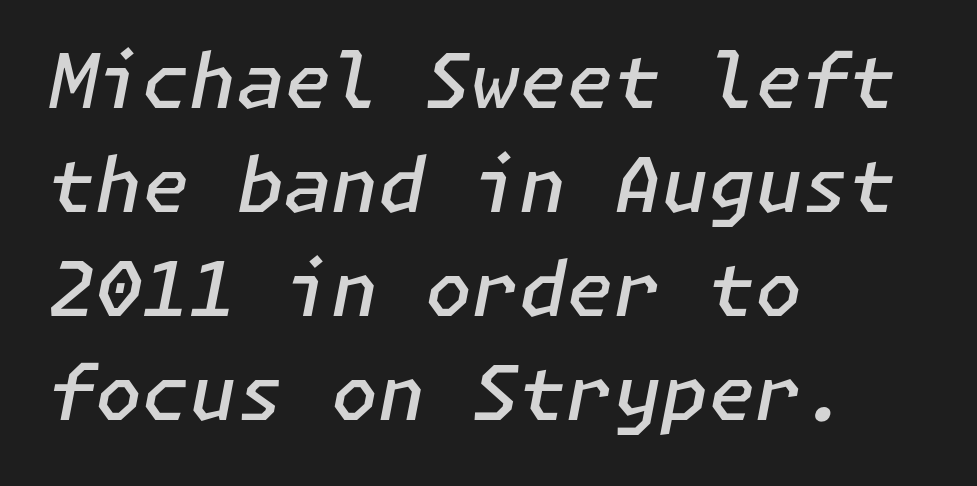
{"italic": "yes", "lean": "right", "slant_degrees": 11, "bold": "semi", "weight": "semibold", "width": "normal", "stroke_contrast": "low", "x_height": "medium", "underline": "no", "align": "left", "line_spacing": "normal", "line_spacing_ratio": 1.37, "letter_spacing": "normal", "letter_spacing_em": 0.0, "glyph_px": 76}
